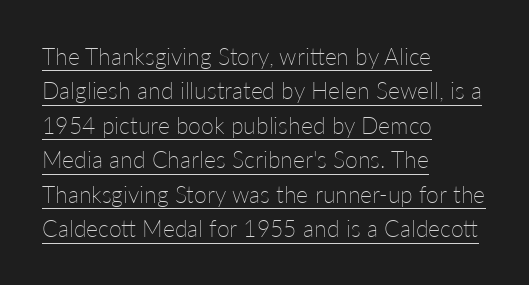
The lines are quadded left. The passage shown is not bold in any degree. Is there any slant? The stems are plumb. The face used here appears with an underline applied.
